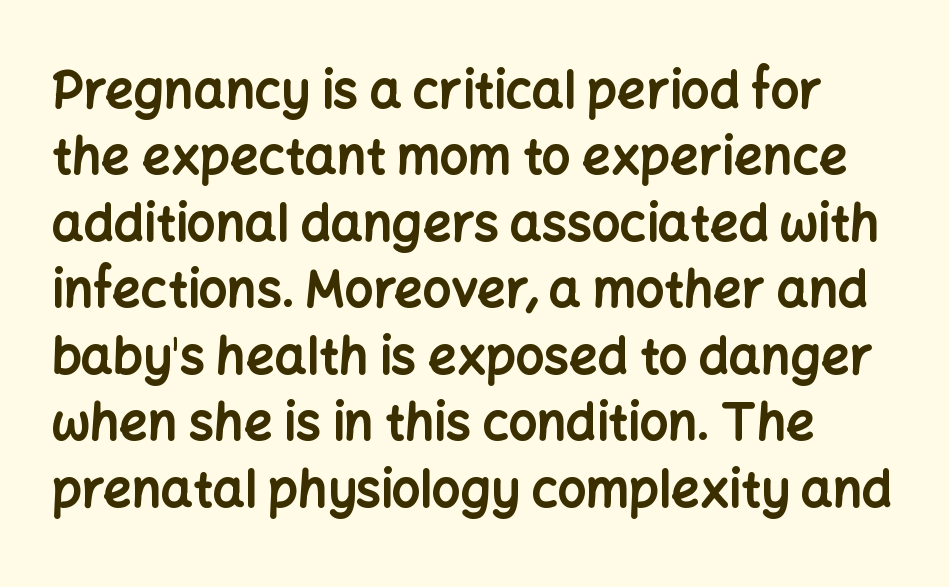
The image shows 50 px bold sans-serif type, upright; set normal line spacing (1.33x), normal letter spacing, not underlined; low stroke contrast and a medium x-height.
